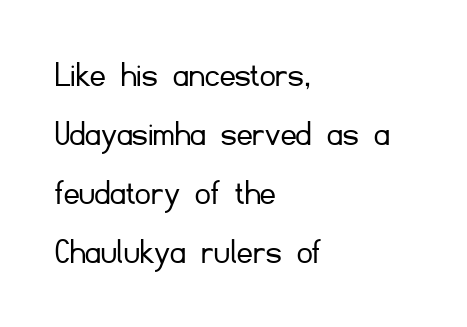
The image shows 38 px light sans-serif type, upright; set left-aligned, normal line spacing (1.55x), normal letter spacing, not underlined; low stroke contrast and a small x-height.
